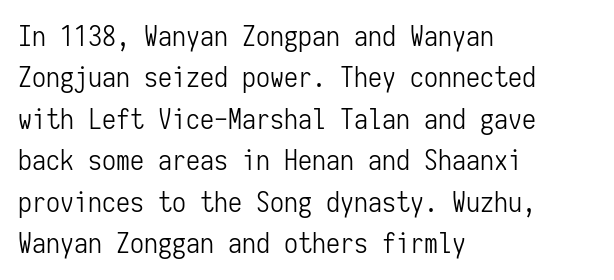
Nobody drew a line under any word here. The passage shown stacks its lines at a standard gap. Notice how the stems are strictly vertical — no italics here. No chunkiness to these letters — they're not bold. These lines are rendered in a fixed-pitch font. This rendering uses left alignment, leaving the right contour irregular.
